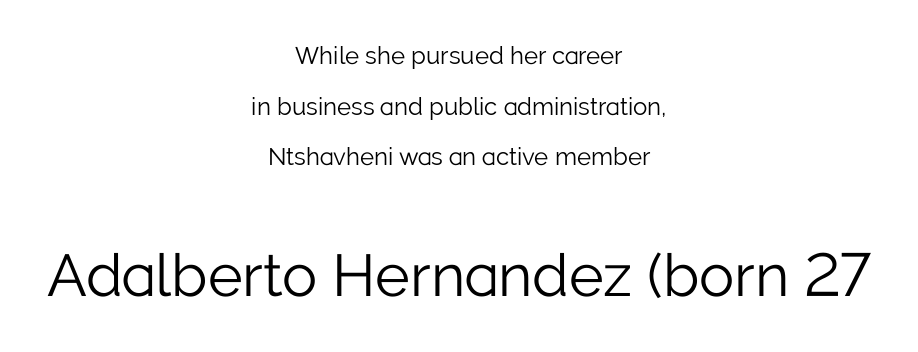
{"serif": "no", "italic": "no", "bold": "no", "weight": "light", "width": "normal", "stroke_contrast": "low", "x_height": "medium", "monospaced": "no", "underline": "no", "align": "center", "line_spacing": "loose", "line_spacing_ratio": 2.11, "letter_spacing": "normal", "letter_spacing_em": 0.0, "larger_block": "second", "size_ratio": 2.46, "glyph_px": 59}
